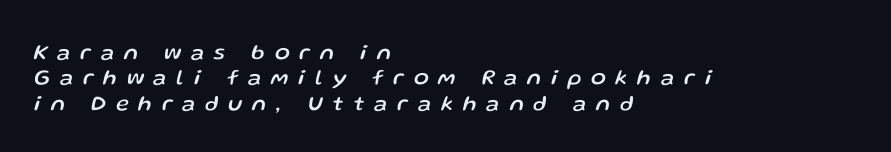
{"italic": "yes", "lean": "right", "slant_degrees": 13, "underline": "no", "align": "left", "line_spacing": "tight", "line_spacing_ratio": 1.15, "letter_spacing": "wide", "letter_spacing_em": 0.45, "glyph_px": 22}
